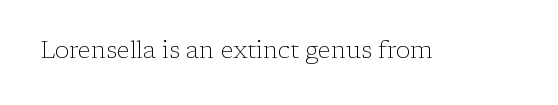
{"italic": "no", "bold": "no", "underline": "no", "letter_spacing": "normal", "letter_spacing_em": 0.0, "glyph_px": 24}
